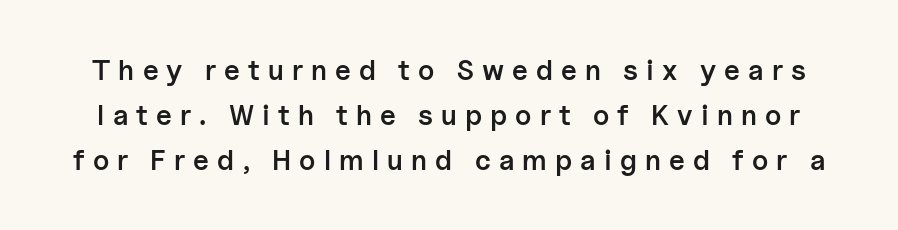
Q: Is the text bold? A: Semi-bold.
Q: Is the text italic (slanted)? A: No, it is upright.
Q: Is the typeface a serif or a sans-serif typeface? A: Sans-serif.
Q: Is the text underlined? A: No.
Q: Is the spacing between letters normal or unusually wide? A: Unusually wide.
Q: Is the spacing between lines tight, normal or loose? A: Normal.
Q: Width (condensed, normal, or wide)? A: Normal.
Q: Stroke contrast? A: Low.
Q: x-height? A: Medium.
Q: Monospaced? A: No.
